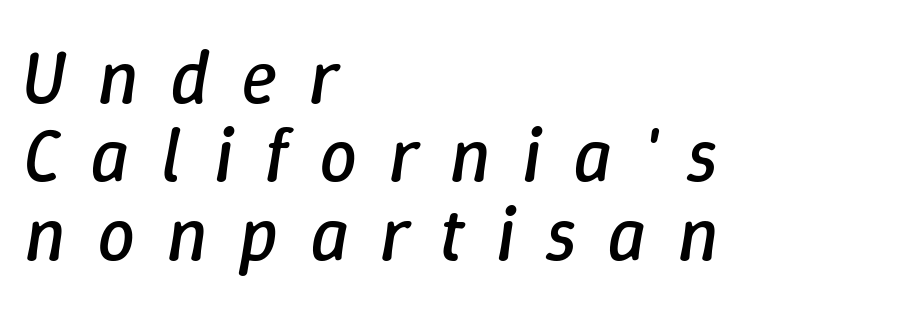
Q: Is the text bold? A: No.
Q: Is the text italic (slanted)? A: Yes, it leans right by about 9 degrees.
Q: Is the text underlined? A: No.
Q: How is the paragraph aligned? A: Left-aligned.
Q: Is the spacing between letters normal or unusually wide? A: Unusually wide.
Q: Is the spacing between lines tight, normal or loose? A: Tight.
Q: Width (condensed, normal, or wide)? A: Normal.
Q: Stroke contrast? A: Low.
Q: x-height? A: Medium.
Q: Monospaced? A: No.
